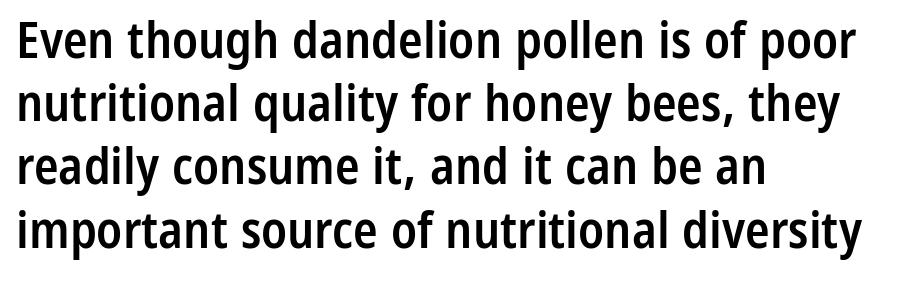
Q: Is the text bold? A: Semi-bold.
Q: Is the text italic (slanted)? A: No, it is upright.
Q: Is the typeface a serif or a sans-serif typeface? A: Sans-serif.
Q: Is the text underlined? A: No.
Q: How is the paragraph aligned? A: Left-aligned.
Q: Is the spacing between letters normal or unusually wide? A: Normal.
Q: Width (condensed, normal, or wide)? A: Condensed.
Q: Stroke contrast? A: Low.
Q: x-height? A: Medium.
Q: Monospaced? A: No.
